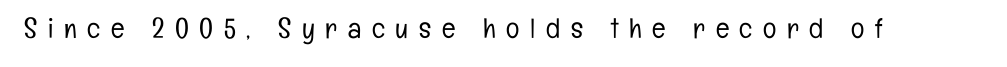
{"serif": "no", "italic": "no", "bold": "no", "weight": "light", "width": "condensed", "stroke_contrast": "low", "x_height": "medium", "monospaced": "no", "underline": "no", "letter_spacing": "wide", "letter_spacing_em": 0.38, "glyph_px": 28}
